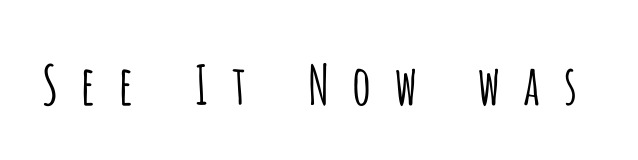
The strokes are not fattened; the text isn't bold. No feet cap the strokes, marking this as sans-serif type. A bare baseline throughout the passage. Do the letters lean? They stand straight. The line texture is sparse and dotted thanks to wide tracking. Proportional: the letters do not fall into vertical columns.
